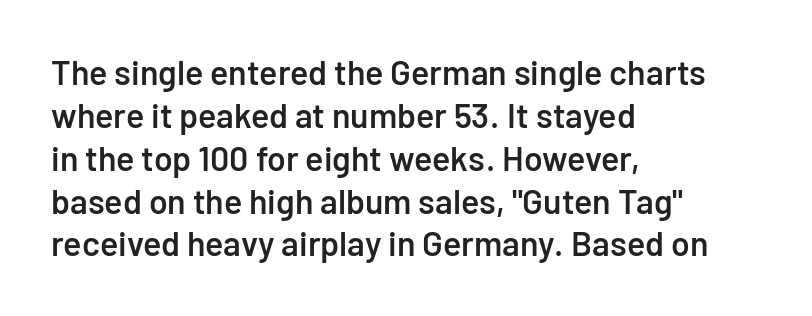
{"serif": "no", "italic": "no", "bold": "semi", "weight": "semibold", "width": "normal", "stroke_contrast": "low", "x_height": "medium", "monospaced": "no", "underline": "no", "align": "left", "line_spacing": "normal", "line_spacing_ratio": 1.26, "letter_spacing": "normal", "letter_spacing_em": 0.0, "glyph_px": 34}
